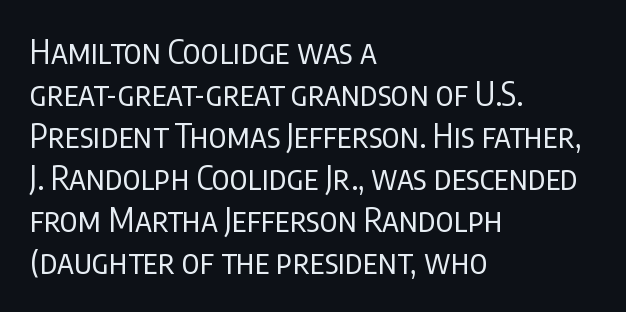
Stroke thickness stays within the range of a standard reading face or lighter. Bare-footed words on every line. Leading: standard. Tracking here is standard; glyphs follow each other at the usual distance.
